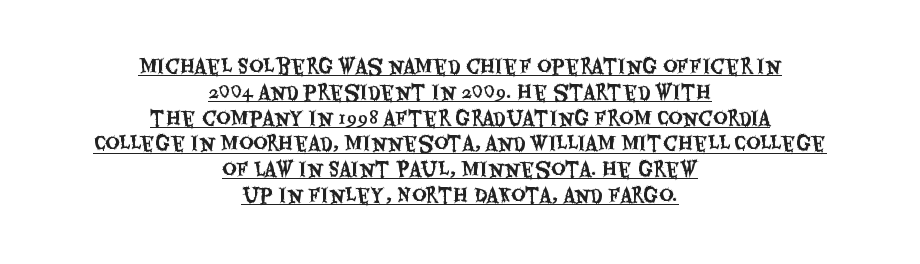
{"italic": "no", "underline": "yes", "align": "center", "line_spacing": "normal", "line_spacing_ratio": 1.29, "letter_spacing": "normal", "letter_spacing_em": 0.0, "glyph_px": 20}
